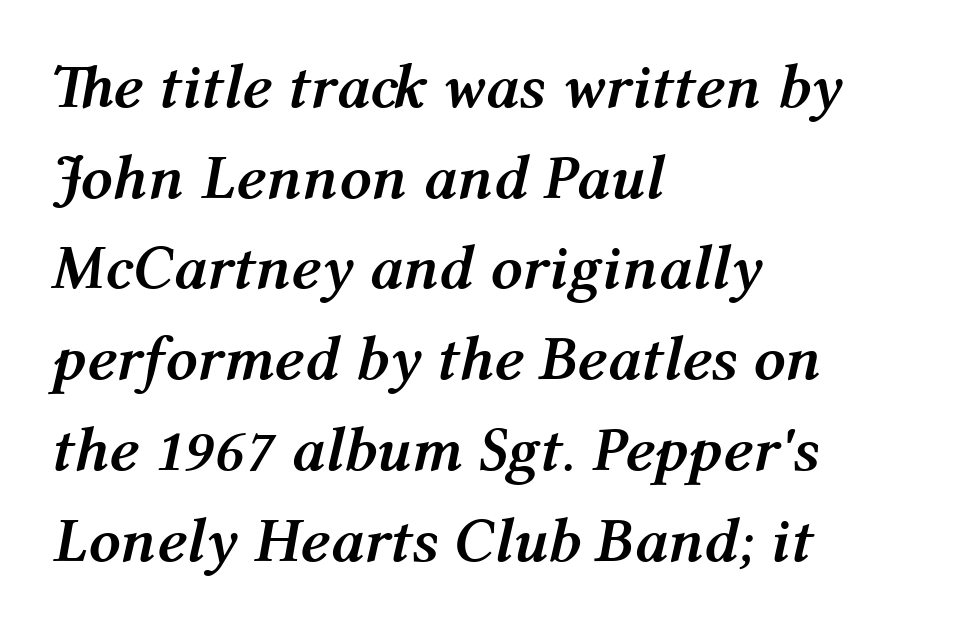
{"italic": "yes", "lean": "right", "slant_degrees": 12, "bold": "yes", "weight": "semibold", "width": "normal", "stroke_contrast": "medium", "x_height": "medium", "monospaced": "no", "underline": "no", "align": "left", "line_spacing": "normal", "line_spacing_ratio": 1.44, "letter_spacing": "normal", "letter_spacing_em": 0.0, "glyph_px": 63}
